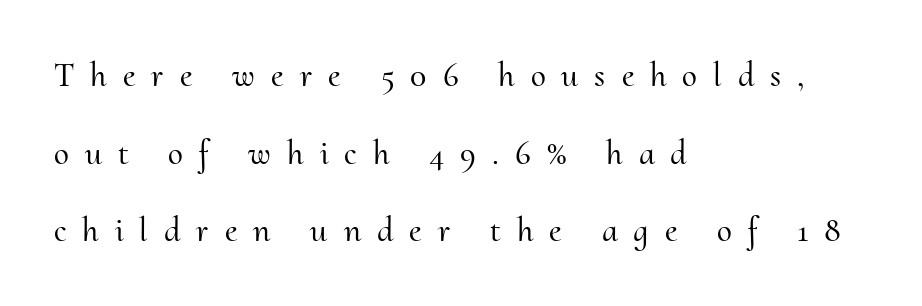
The image shows 34 px serif type, upright; set left-aligned, loose line spacing (2.28x), unusually wide letter spacing (+0.47 em), not underlined; medium stroke contrast and a small x-height.
